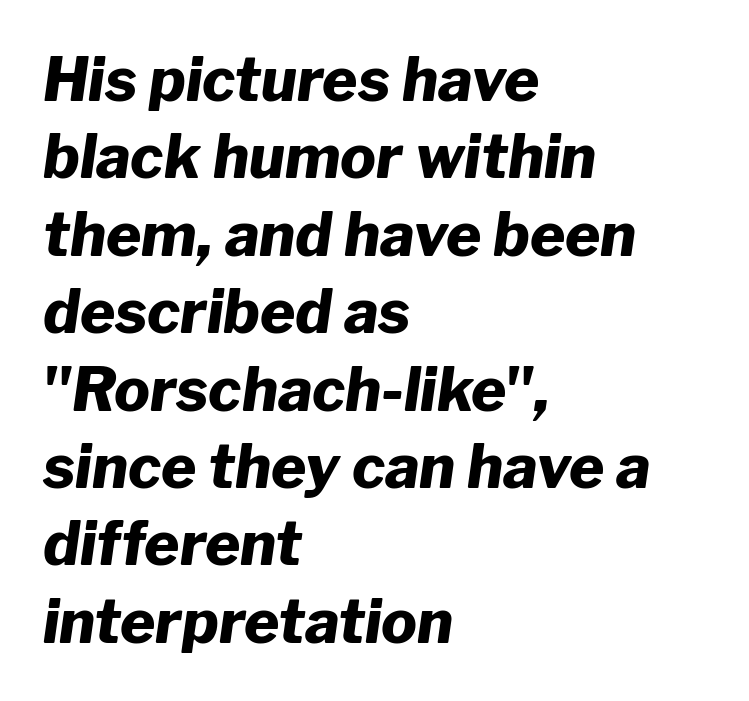
Q: Is the text bold? A: Yes.
Q: Is the text italic (slanted)? A: Yes, it leans right by about 8 degrees.
Q: Is the text underlined? A: No.
Q: How is the paragraph aligned? A: Left-aligned.
Q: Is the spacing between letters normal or unusually wide? A: Normal.
Q: Is the spacing between lines tight, normal or loose? A: Normal.
Q: Width (condensed, normal, or wide)? A: Normal.
Q: Stroke contrast? A: Low.
Q: x-height? A: Medium.
Q: Monospaced? A: No.
